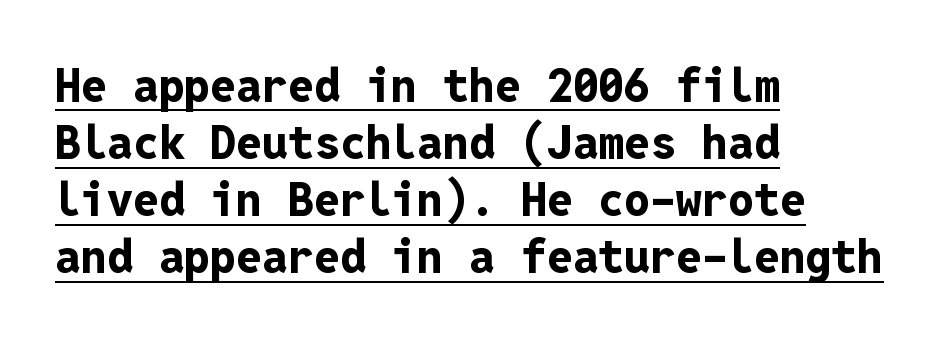
Q: Is the text bold? A: Yes.
Q: Is the text italic (slanted)? A: No, it is upright.
Q: Is the typeface a serif or a sans-serif typeface? A: Sans-serif.
Q: Is the text underlined? A: Yes.
Q: How is the paragraph aligned? A: Left-aligned.
Q: Is the spacing between letters normal or unusually wide? A: Normal.
Q: Width (condensed, normal, or wide)? A: Normal.
Q: Stroke contrast? A: Low.
Q: x-height? A: Medium.
Q: Monospaced? A: Yes.
